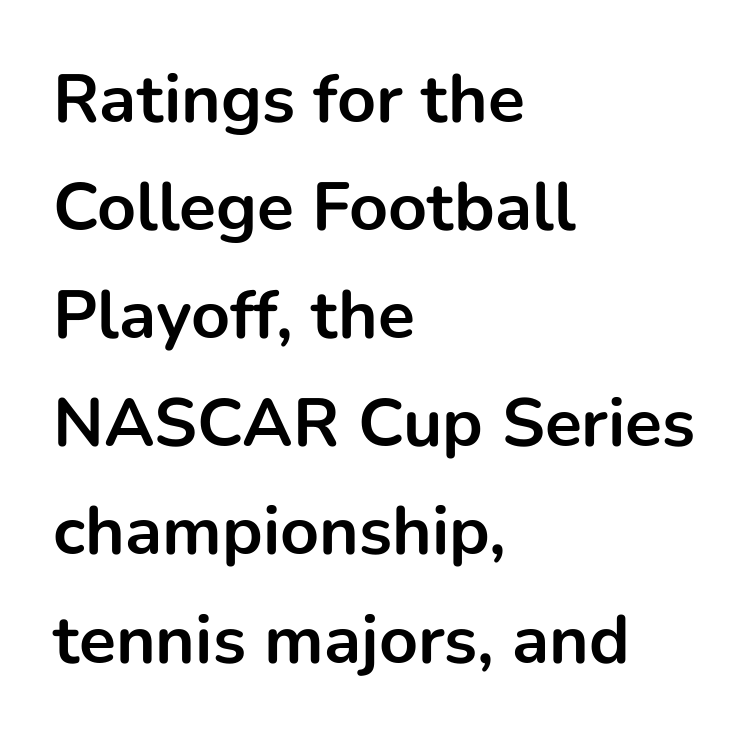
Q: Is the text bold? A: Yes.
Q: Is the text italic (slanted)? A: No, it is upright.
Q: Is the typeface a serif or a sans-serif typeface? A: Sans-serif.
Q: Is the text underlined? A: No.
Q: How is the paragraph aligned? A: Left-aligned.
Q: Is the spacing between letters normal or unusually wide? A: Normal.
Q: Is the spacing between lines tight, normal or loose? A: Normal.
Q: Width (condensed, normal, or wide)? A: Normal.
Q: Stroke contrast? A: Low.
Q: x-height? A: Medium.
Q: Monospaced? A: No.
